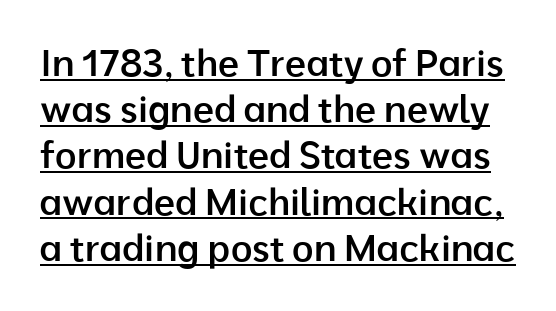
A typesetter would label this face a sans. Every character sits straight up, as roman type does. Each line of the rendering has a horizontal stroke beneath the glyphs. Whoever set this chose a conventional vertical rhythm. The passage shown has conventional tracking throughout. On the weight axis this lands at semibold, roughly 600.
